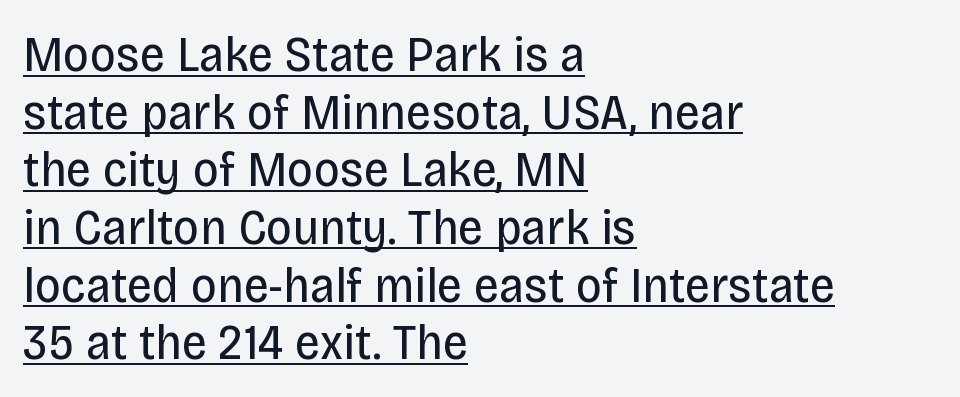
Q: Is the text bold? A: No.
Q: Is the text italic (slanted)? A: No, it is upright.
Q: Is the typeface a serif or a sans-serif typeface? A: Sans-serif.
Q: Is the text underlined? A: Yes.
Q: How is the paragraph aligned? A: Left-aligned.
Q: Is the spacing between letters normal or unusually wide? A: Normal.
Q: Is the spacing between lines tight, normal or loose? A: Tight.
Q: Width (condensed, normal, or wide)? A: Condensed.
Q: Stroke contrast? A: Low.
Q: x-height? A: Large.
Q: Monospaced? A: No.
